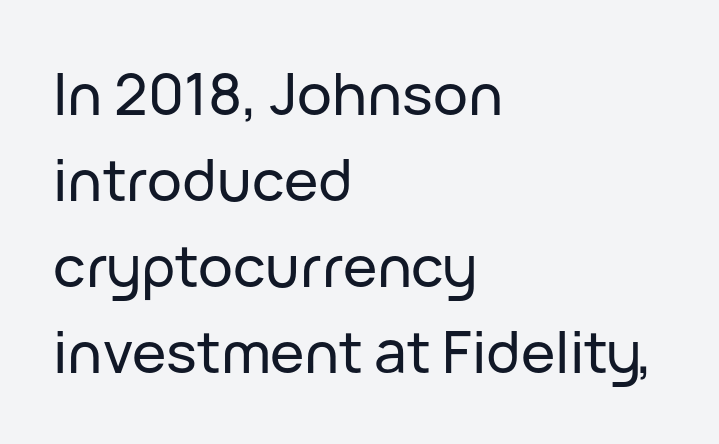
Vertically, the passage feels balanced, rows spaced as you'd expect. The rendering shows plain stroke endings on the letterforms — a sans-serif design. The foot of each line stays bare and open. Quick note: not italic, upright.
